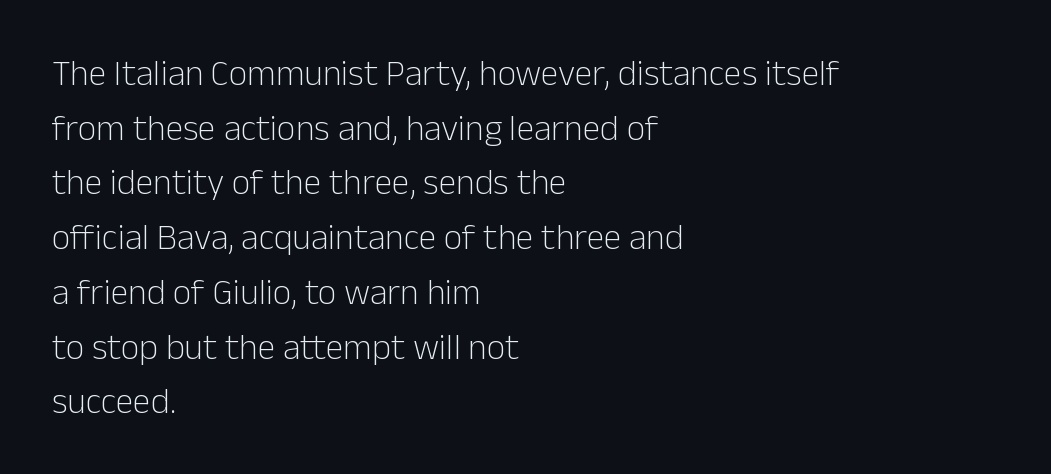
The passage shown is typed in a proportional face where columns would drift. Posture: upright roman. Check where the strokes stop: nothing finishes them off — pure sans. Tracking value appears to be zero — textbook default spacing. Lines of text with bare space underneath. Summary of weight: not heavy and not bold.
